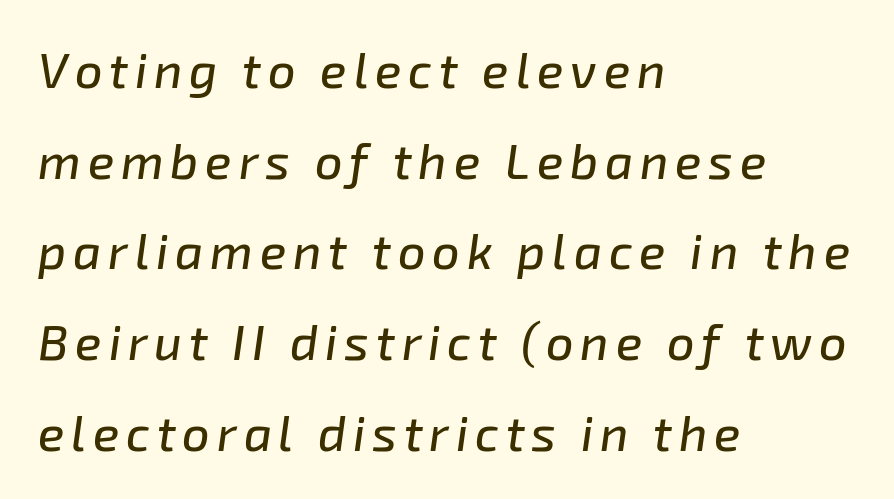
The compositor pushed each line to the left boundary. Is this a fixed-width face? No — the glyphs have proportional, varying widths. The baseline area is clear. Designer's note — italics engaged.
